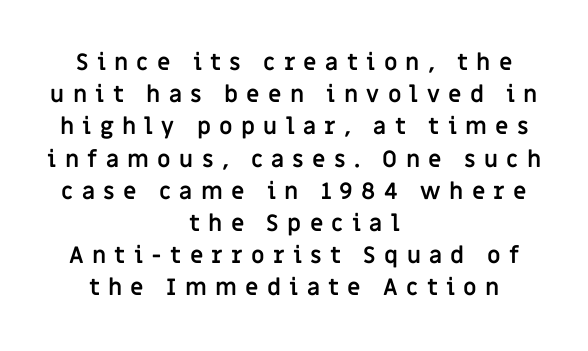
The image shows 23 px bold type, upright; set centered, normal line spacing (1.4x), unusually wide letter spacing (+0.36 em), not underlined.
